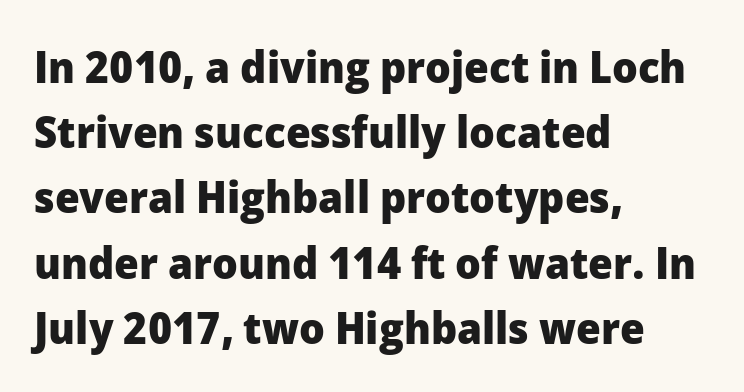
The image shows 45 px heavy sans-serif type, upright; set left-aligned, normal line spacing (1.45x), normal letter spacing, not underlined; low stroke contrast and a medium x-height.
